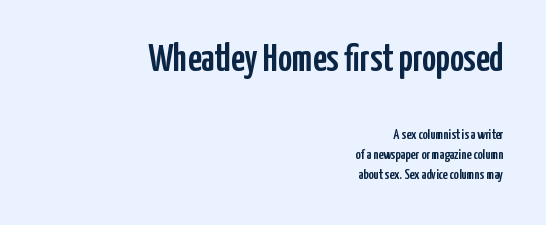
The rendering anchors every line to the right-hand side. The emphasis by scale lands on block number one, above. Rendered with straight, roman letterforms. Does the type have serifs? No, each stem ends abruptly. The letters advance in unequal steps, a hallmark of proportional type. Between one letter and the next there's only the usual sliver of space.
